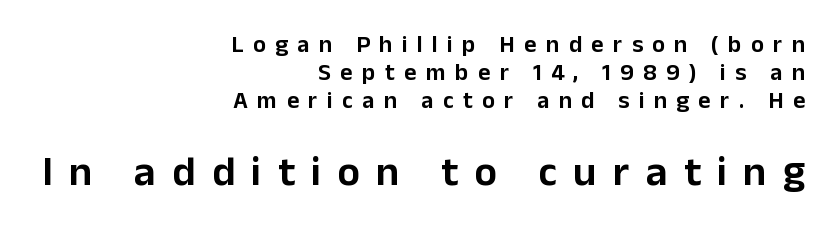
Q: Is the text italic (slanted)? A: No, it is upright.
Q: Is the typeface a serif or a sans-serif typeface? A: Sans-serif.
Q: Is the text underlined? A: No.
Q: How is the paragraph aligned? A: Right-aligned.
Q: Is the spacing between letters normal or unusually wide? A: Unusually wide.
Q: Which block of text is set in a larger size, the first (top) or the second (bottom)? A: The second (bottom) one.
Q: Width (condensed, normal, or wide)? A: Normal.
Q: Stroke contrast? A: Low.
Q: x-height? A: Medium.
Q: Monospaced? A: No.
